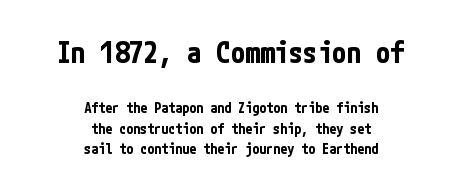
If you measured baseline to baseline, you'd find a middling distance. Does the lettering tilt? It doesn't — this is upright. A dark, heavy texture on the line: the type is bold. A student would notice the top passage is typeset larger than what follows. The lines in this sample share a center point and differ in where they start and stop.
